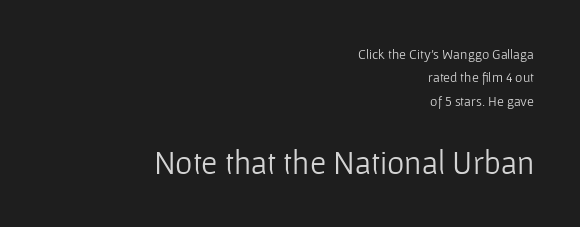
Type without underlining. Each letter keeps its own natural width here, so spacing adapts to shape. Two sizes are in play, and the larger belongs to the second block. The letters carry no serifs — their stems end cleanly without finishing strokes.
